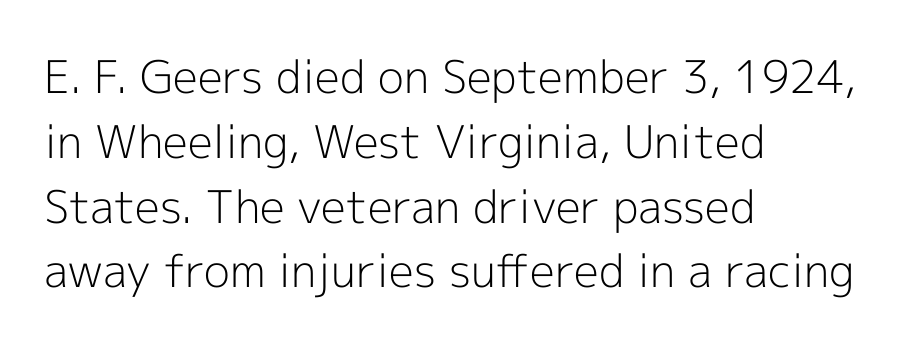
Q: Is the text bold? A: No.
Q: Is the text italic (slanted)? A: No, it is upright.
Q: Is the typeface a serif or a sans-serif typeface? A: Sans-serif.
Q: Is the text underlined? A: No.
Q: How is the paragraph aligned? A: Left-aligned.
Q: Is the spacing between letters normal or unusually wide? A: Normal.
Q: Is the spacing between lines tight, normal or loose? A: Normal.
Q: Width (condensed, normal, or wide)? A: Normal.
Q: x-height? A: Medium.
Q: Monospaced? A: No.
